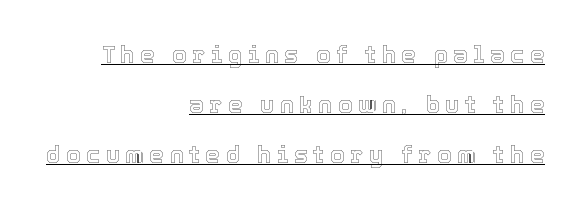
{"italic": "no", "underline": "yes", "align": "right", "line_spacing": "loose", "line_spacing_ratio": 2.17, "letter_spacing": "wide", "letter_spacing_em": 0.25, "glyph_px": 23}
